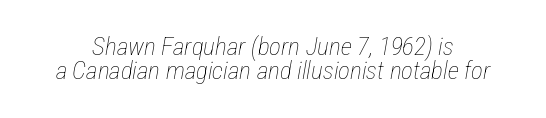
Q: Is the text bold? A: No.
Q: Is the text italic (slanted)? A: Yes, it leans right by about 12 degrees.
Q: Is the text underlined? A: No.
Q: Is the spacing between letters normal or unusually wide? A: Normal.
Q: Is the spacing between lines tight, normal or loose? A: Tight.
